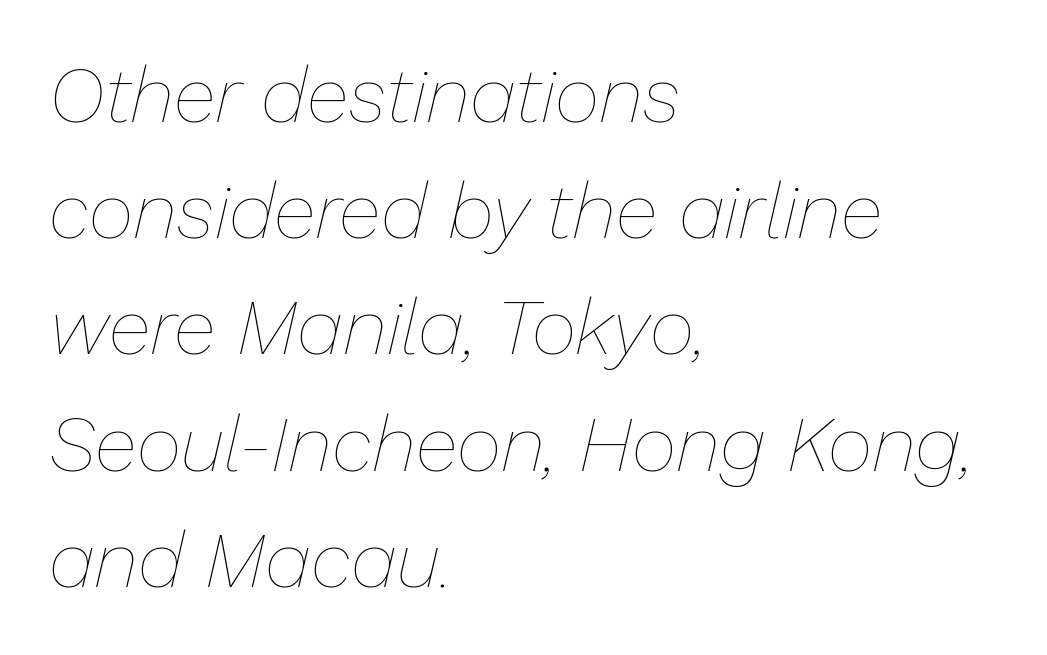
The ragged edge is on the right, which tells us the setting is flush left. Tracking value appears to be zero — textbook default spacing. This sample has the flowing, uneven cadence of proportional lettering. Is this a heavy cut? Hardly; it is regular or lighter. The letters are slanted; this is an italic face.
